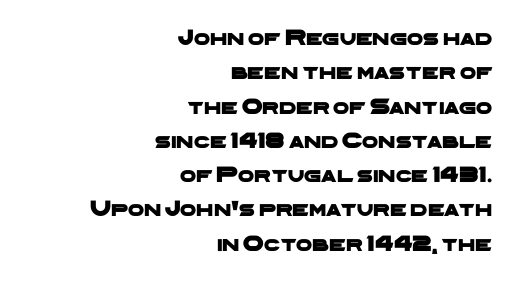
Decoration check: the copy has no underline. Line ends are locked; line starts wander. Between one letter and the next there's only the usual sliver of space. The line-height multiplier appears to be the usual default.
